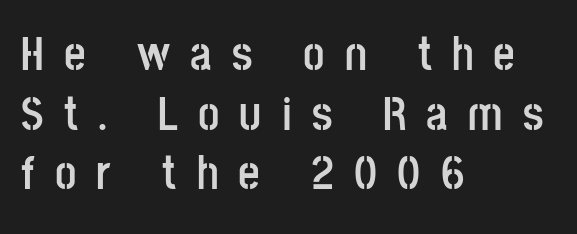
Q: Is the text bold? A: Yes.
Q: Is the text italic (slanted)? A: No, it is upright.
Q: Is the typeface a serif or a sans-serif typeface? A: Sans-serif.
Q: Is the text underlined? A: No.
Q: How is the paragraph aligned? A: Left-aligned.
Q: Is the spacing between letters normal or unusually wide? A: Unusually wide.
Q: Is the spacing between lines tight, normal or loose? A: Normal.
Q: Width (condensed, normal, or wide)? A: Condensed.
Q: Stroke contrast? A: Low.
Q: x-height? A: Large.
Q: Monospaced? A: No.
